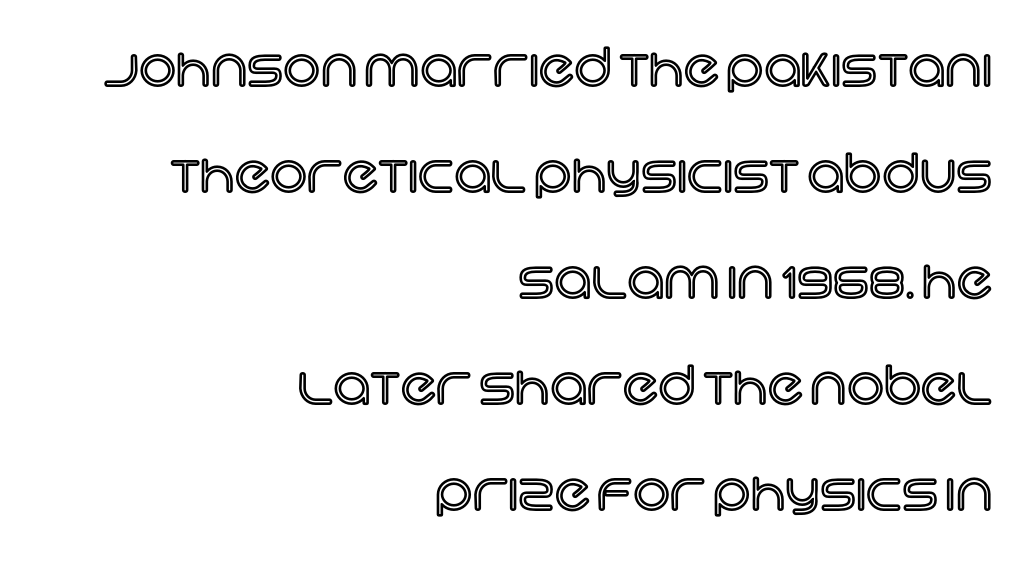
Right-aligned paragraph, ragged on the left. Character widths vary here, with narrow letters taking less room than wide ones. This rendering leaves character spacing at its baseline value. Decoration check: the copy has no underline. Vertical spacing — loose.
